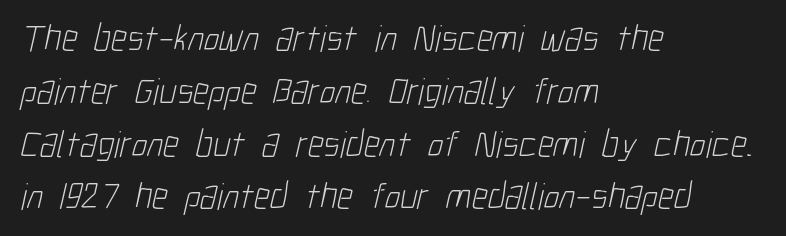
{"serif": "no", "bold": "no", "weight": "light", "width": "condensed", "stroke_contrast": "low", "x_height": "medium", "monospaced": "no", "underline": "no", "align": "left", "line_spacing": "normal", "line_spacing_ratio": 1.39, "letter_spacing": "normal", "letter_spacing_em": 0.0, "glyph_px": 38}
